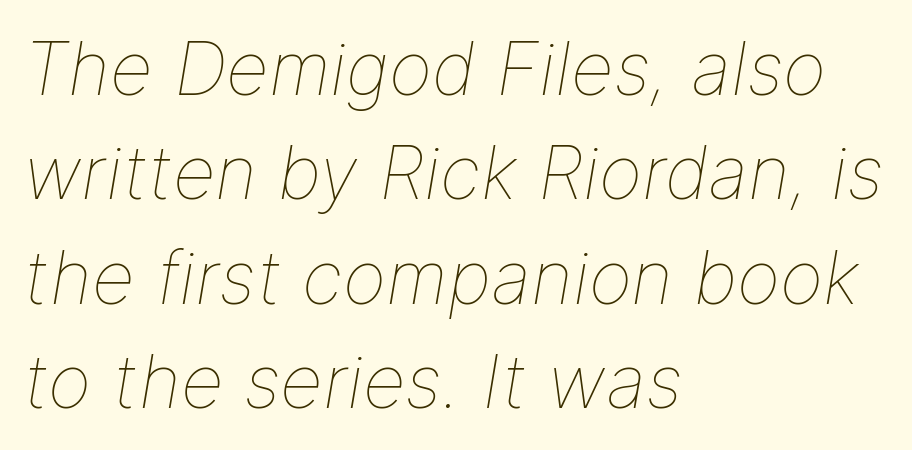
{"italic": "yes", "lean": "right", "slant_degrees": 9, "bold": "no", "weight": "thin", "width": "normal", "stroke_contrast": "low", "x_height": "medium", "monospaced": "no", "underline": "no", "align": "left", "line_spacing": "normal", "line_spacing_ratio": 1.41, "letter_spacing": "normal", "letter_spacing_em": 0.0, "glyph_px": 74}
